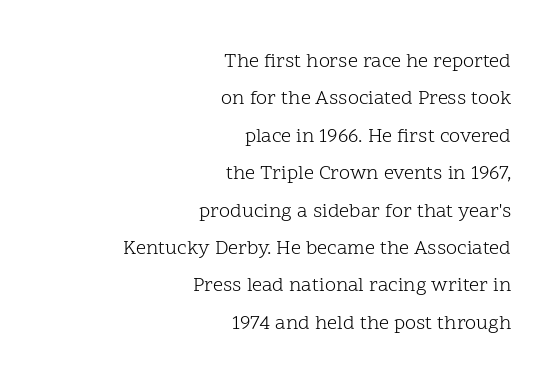
Q: Is the text bold? A: No.
Q: Is the text italic (slanted)? A: No, it is upright.
Q: Is the text underlined? A: No.
Q: How is the paragraph aligned? A: Right-aligned.
Q: Is the spacing between letters normal or unusually wide? A: Normal.
